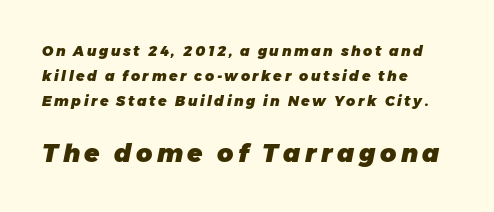
{"italic": "yes", "lean": "right", "slant_degrees": 11, "bold": "yes", "underline": "no", "align": "left", "line_spacing_ratio": 1.79, "larger_block": "second", "size_ratio": 1.79, "glyph_px": 25}
